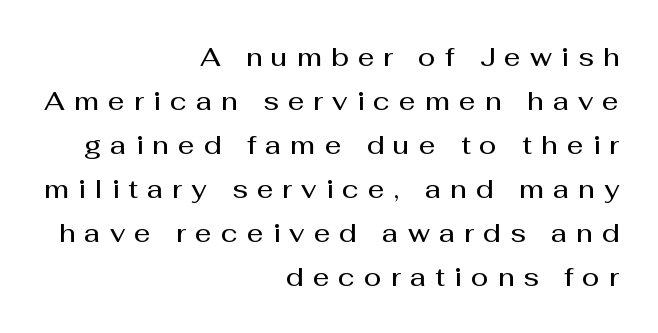
Q: Is the text bold? A: Semi-bold.
Q: Is the text italic (slanted)? A: No, it is upright.
Q: Is the text underlined? A: No.
Q: How is the paragraph aligned? A: Right-aligned.
Q: Is the spacing between letters normal or unusually wide? A: Unusually wide.
Q: Is the spacing between lines tight, normal or loose? A: Normal.
